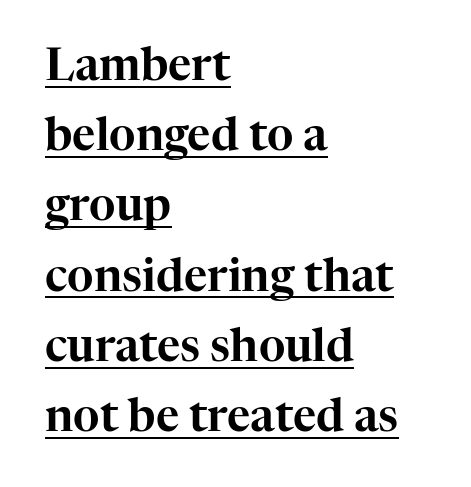
The font's upright variant was chosen for this text. The horizontal fit of the characters is conventional and even. The block of text has a typical density, with ordinary space between rows. This is underlined copy, the kind a proofreader might mark for attention. The paragraph has a hard left edge and a soft right edge.
